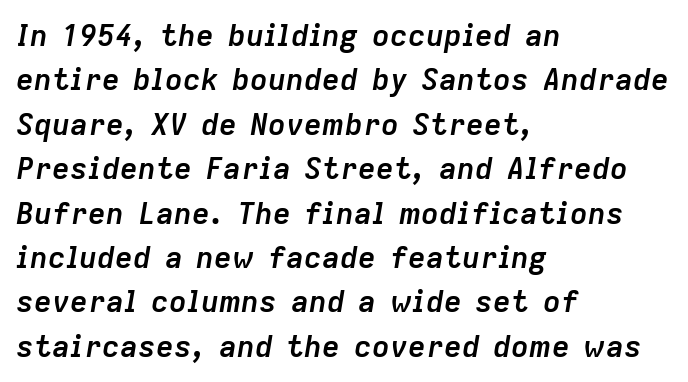
{"italic": "yes", "lean": "right", "slant_degrees": 9, "bold": "yes", "weight": "semibold", "width": "normal", "stroke_contrast": "low", "x_height": "medium", "monospaced": "no", "underline": "no", "align": "left", "line_spacing": "normal", "line_spacing_ratio": 1.48, "letter_spacing": "normal", "letter_spacing_em": 0.0, "glyph_px": 30}
